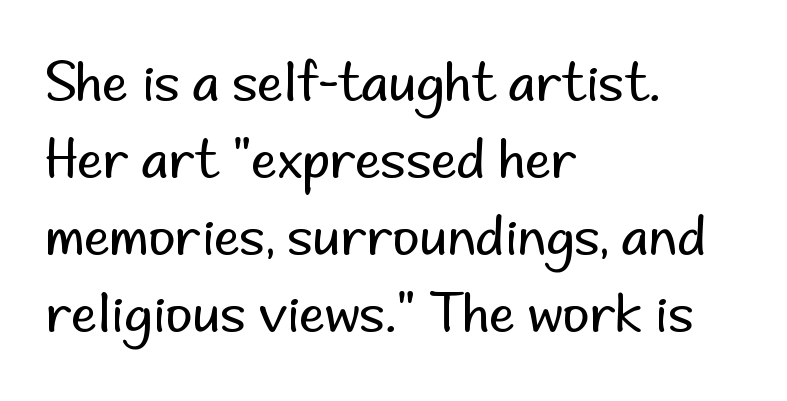
The image shows 52 px regular-weight sans-serif type, upright; set left-aligned, normal line spacing (1.48x), normal letter spacing, not underlined; low stroke contrast and a small x-height.
